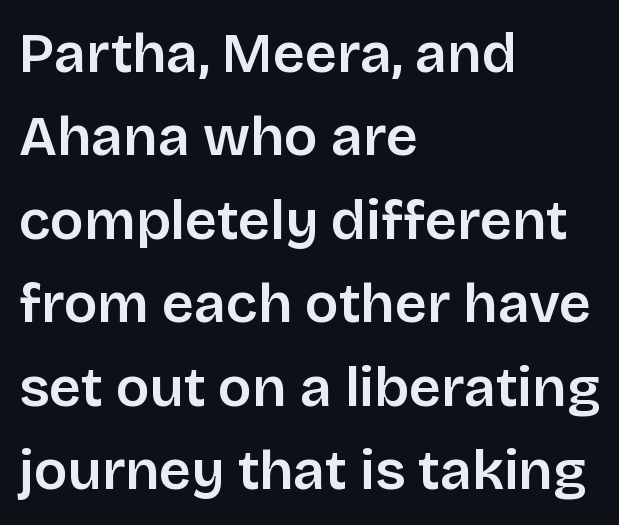
Q: Is the text italic (slanted)? A: No, it is upright.
Q: Is the typeface a serif or a sans-serif typeface? A: Sans-serif.
Q: Is the text underlined? A: No.
Q: How is the paragraph aligned? A: Left-aligned.
Q: Is the spacing between letters normal or unusually wide? A: Normal.
Q: Is the spacing between lines tight, normal or loose? A: Normal.
Q: Width (condensed, normal, or wide)? A: Normal.
Q: Stroke contrast? A: Low.
Q: x-height? A: Large.
Q: Monospaced? A: No.
